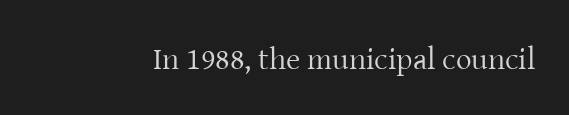
{"serif": "yes", "italic": "no", "bold": "no", "weight": "regular", "width": "normal", "stroke_contrast": "low", "x_height": "medium", "monospaced": "no", "underline": "no", "letter_spacing": "normal", "letter_spacing_em": 0.0, "glyph_px": 31}
